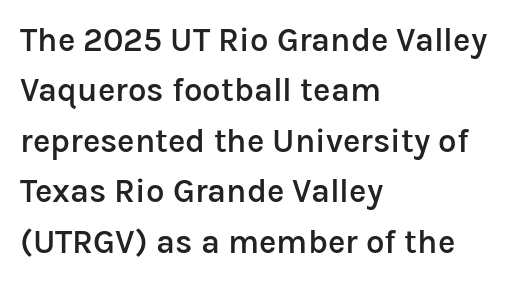
The image shows 33 px semibold sans-serif type, upright; set left-aligned, normal line spacing (1.53x), normal letter spacing, not underlined; low stroke contrast and a medium x-height.
